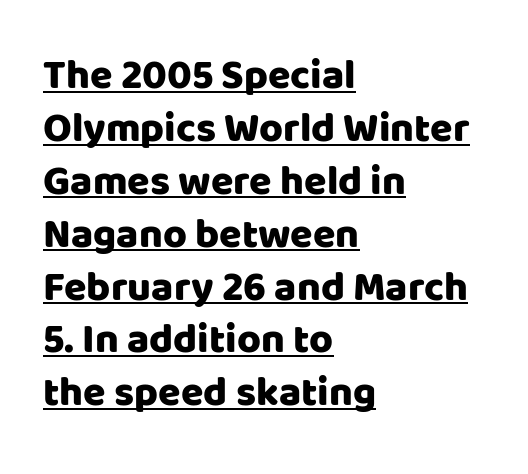
{"serif": "no", "italic": "no", "width": "normal", "stroke_contrast": "low", "x_height": "large", "monospaced": "no", "underline": "yes", "align": "left", "line_spacing": "normal", "line_spacing_ratio": 1.29, "letter_spacing": "normal", "letter_spacing_em": 0.0, "glyph_px": 41}
